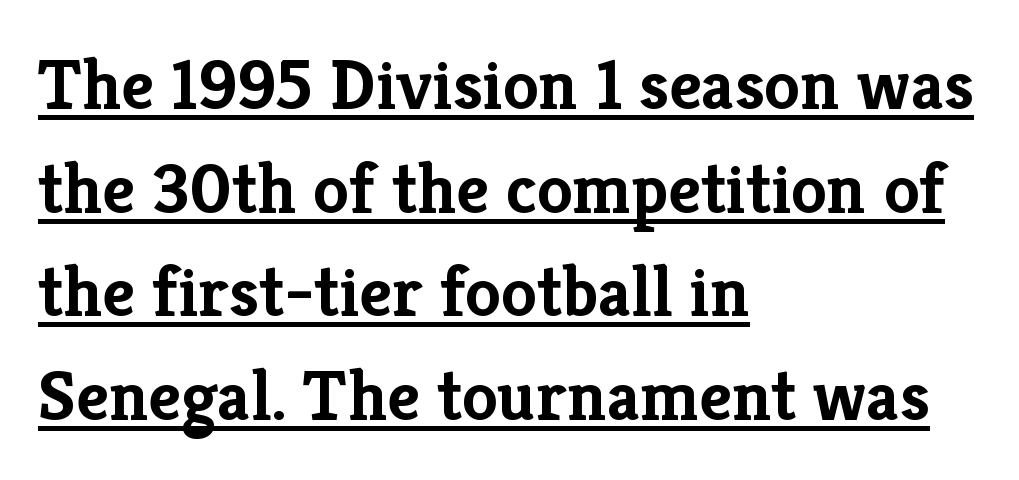
Q: Is the text bold? A: Yes.
Q: Is the text italic (slanted)? A: No, it is upright.
Q: Is the typeface a serif or a sans-serif typeface? A: Serif.
Q: Is the text underlined? A: Yes.
Q: How is the paragraph aligned? A: Left-aligned.
Q: Is the spacing between letters normal or unusually wide? A: Normal.
Q: Is the spacing between lines tight, normal or loose? A: Normal.
Q: Width (condensed, normal, or wide)? A: Normal.
Q: Stroke contrast? A: Low.
Q: x-height? A: Medium.
Q: Monospaced? A: No.
